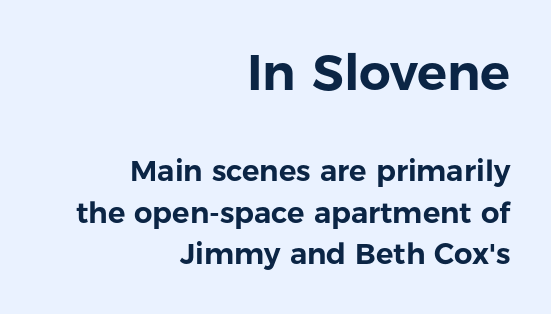
Italic? Not at all — the glyphs are vertical. A typesetter would call this proportional, since set widths differ per character. Which margin do the lines hug? The right one — the left edge is uneven. The designer gave the opening block more size than the closing block.
